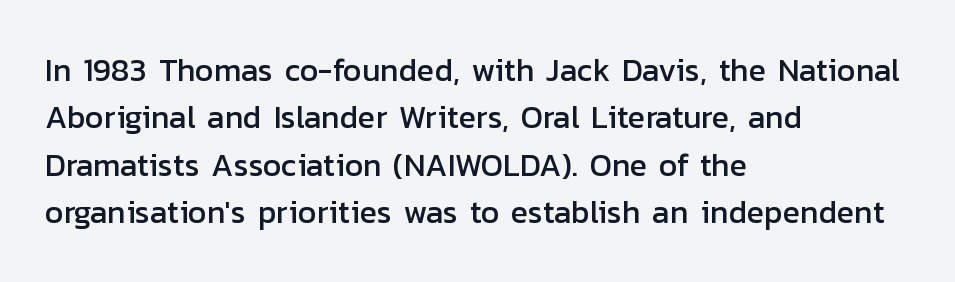
{"serif": "no", "italic": "no", "width": "normal", "stroke_contrast": "low", "x_height": "medium", "monospaced": "no", "underline": "no", "align": "left", "line_spacing": "normal", "line_spacing_ratio": 1.48, "letter_spacing": "normal", "letter_spacing_em": 0.0, "glyph_px": 32}
